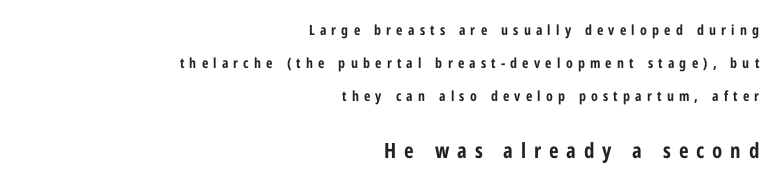
{"italic": "no", "bold": "yes", "underline": "no", "align": "right", "line_spacing": "loose", "line_spacing_ratio": 2.35, "letter_spacing": "wide", "letter_spacing_em": 0.37, "larger_block": "second", "size_ratio": 1.5, "glyph_px": 21}
